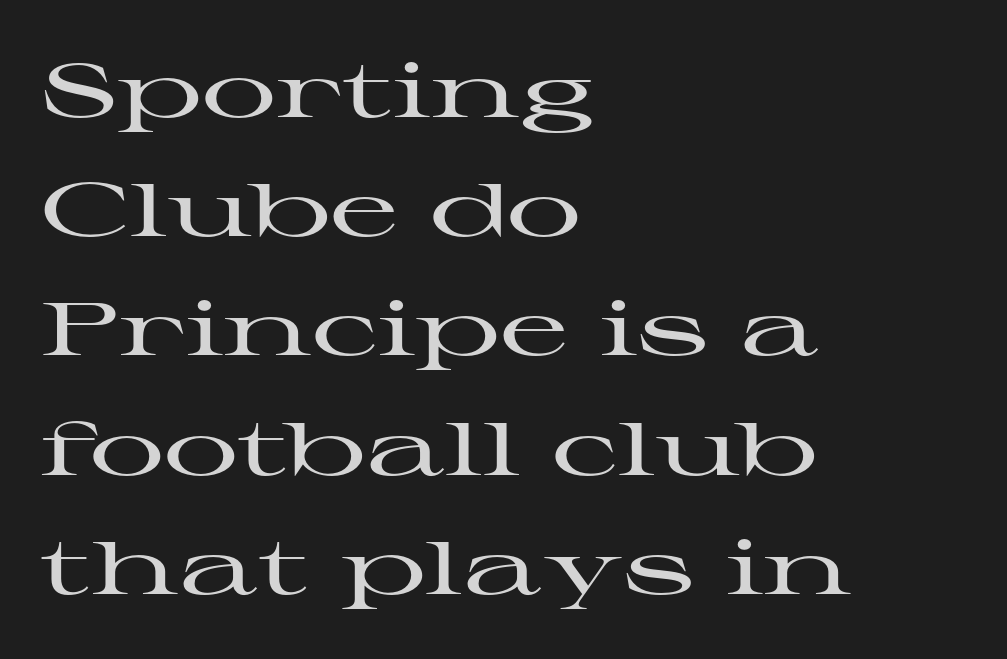
The rendering uses a moderate line-height, typical for paragraphs. Look at the tracking — it's just the regular setting, nothing added. Words float on clear page, feet unadorned. Ascenders rise straight up at ninety degrees. These lines are rendered in a variable-pitch font. The lines in this sample share a left origin and differ only in where they stop.
